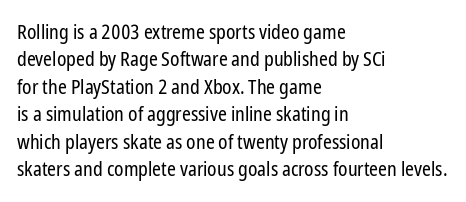
Caption: standard tracking, unaltered. Alignment: flush left. Line spacing here is normal. Weight: not bold — regular or lighter.
